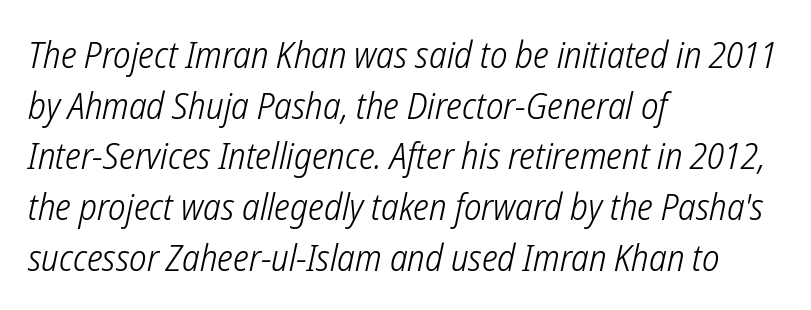
The image shows 37 px light, condensed sans-serif type; set left-aligned, normal line spacing (1.37x), normal letter spacing, not underlined; low stroke contrast and a medium x-height.
